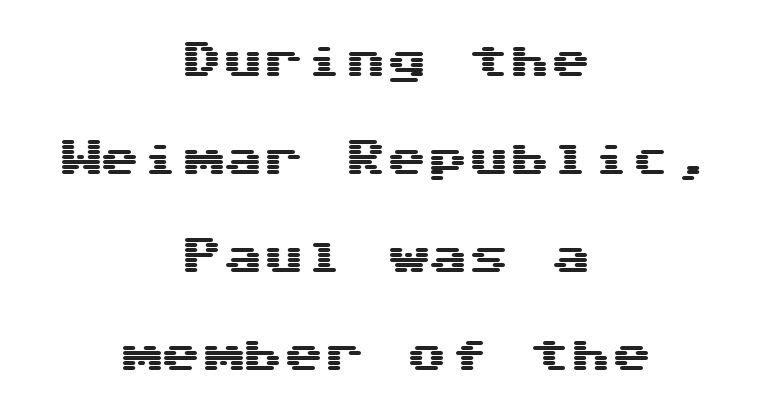
Q: Is the text italic (slanted)? A: No, it is upright.
Q: Is the typeface a serif or a sans-serif typeface? A: Sans-serif.
Q: Is the text underlined? A: No.
Q: How is the paragraph aligned? A: Centered.
Q: Is the spacing between letters normal or unusually wide? A: Normal.
Q: Is the spacing between lines tight, normal or loose? A: Loose.
Q: Width (condensed, normal, or wide)? A: Wide.
Q: Stroke contrast? A: Medium.
Q: x-height? A: Medium.
